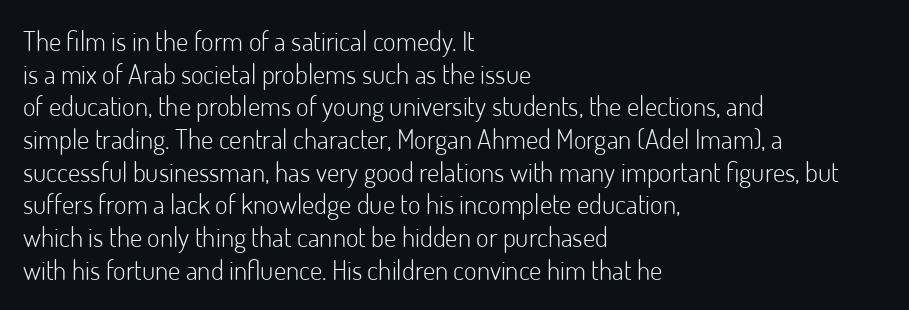
The image shows 27 px text type, upright; set left-aligned, line spacing 1.21x, normal letter spacing, not underlined.
